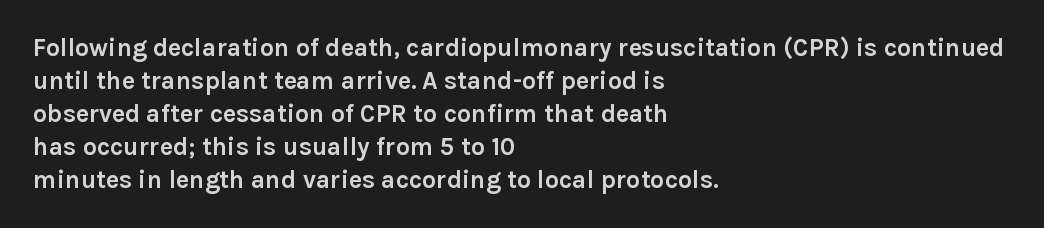
{"italic": "no", "bold": "yes", "underline": "no", "align": "left", "line_spacing": "normal", "line_spacing_ratio": 1.32, "letter_spacing": "normal", "letter_spacing_em": 0.0, "glyph_px": 25}
